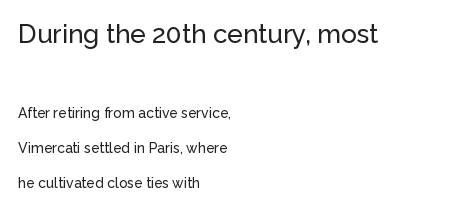
Q: Is the text italic (slanted)? A: No, it is upright.
Q: Is the text underlined? A: No.
Q: How is the paragraph aligned? A: Left-aligned.
Q: Is the spacing between letters normal or unusually wide? A: Normal.
Q: Is the spacing between lines tight, normal or loose? A: Loose.
Q: Which block of text is set in a larger size, the first (top) or the second (bottom)? A: The first (top) one.
